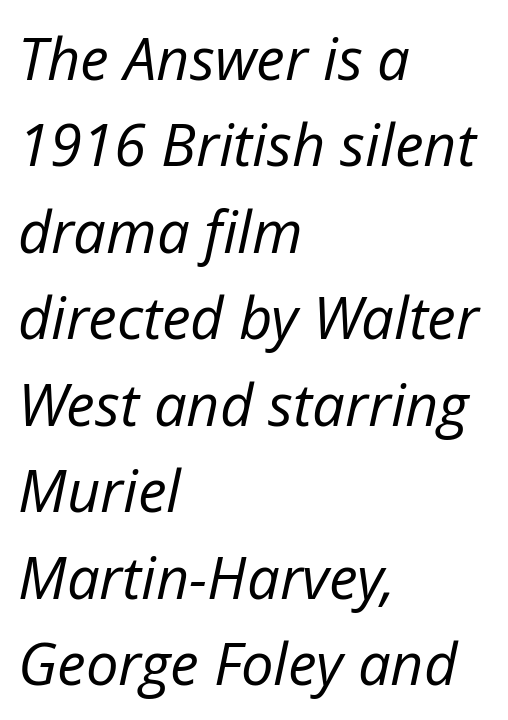
The words here are not underlined. These lines are rendered in a variable-pitch font. A typesetter would call this zero additional tracking. Regular leading.
